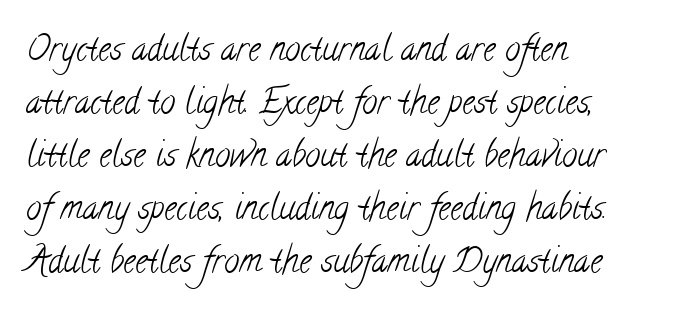
Summary of vertical rhythm: regular, with standard interline spacing. How are the letters spaced? Ordinarily, with no added tracking. To sum up the face: it has serifs. Decoration check: the copy has no underline.
